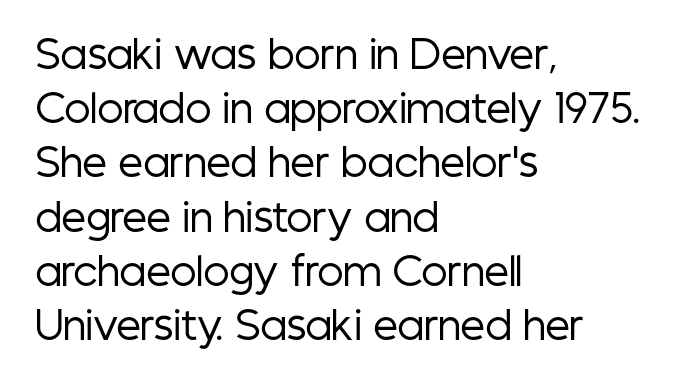
{"serif": "no", "italic": "no", "bold": "no", "weight": "regular", "width": "condensed", "stroke_contrast": "low", "x_height": "medium", "monospaced": "no", "underline": "no", "align": "left", "line_spacing": "normal", "line_spacing_ratio": 1.39, "letter_spacing": "normal", "letter_spacing_em": 0.0, "glyph_px": 39}
